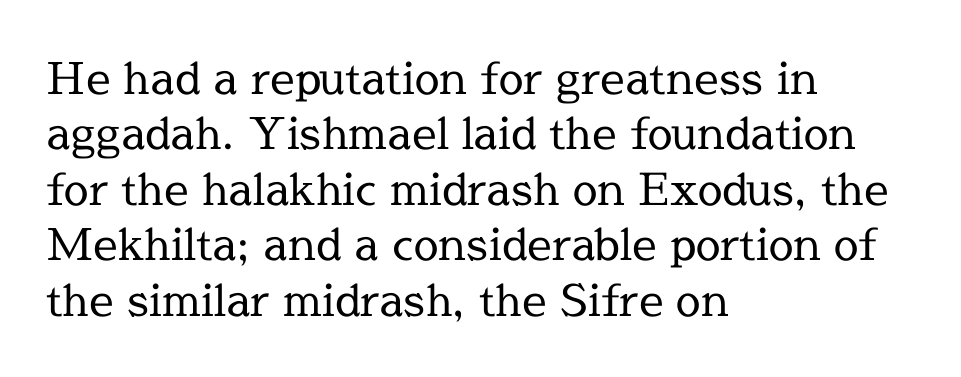
{"serif": "yes", "italic": "no", "bold": "no", "weight": "regular", "width": "normal", "x_height": "medium", "monospaced": "no", "underline": "no", "align": "left", "line_spacing": "normal", "line_spacing_ratio": 1.26, "letter_spacing": "normal", "letter_spacing_em": 0.0, "glyph_px": 44}
